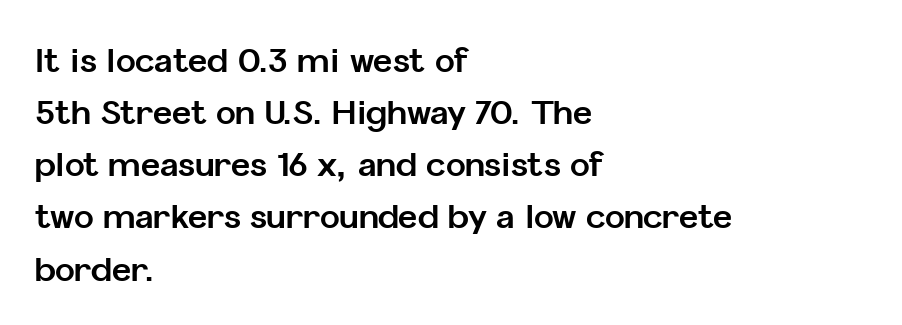
Q: Is the text bold? A: Yes.
Q: Is the text italic (slanted)? A: No, it is upright.
Q: Is the typeface a serif or a sans-serif typeface? A: Sans-serif.
Q: Is the text underlined? A: No.
Q: How is the paragraph aligned? A: Left-aligned.
Q: Is the spacing between letters normal or unusually wide? A: Normal.
Q: Is the spacing between lines tight, normal or loose? A: Normal.
Q: Width (condensed, normal, or wide)? A: Normal.
Q: Stroke contrast? A: Low.
Q: x-height? A: Medium.
Q: Monospaced? A: No.
